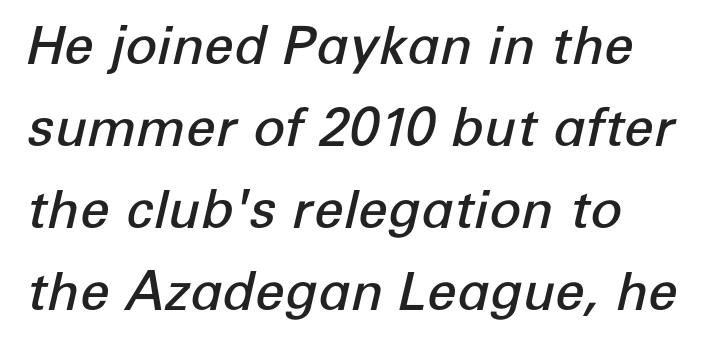
The image shows 53 px semibold type, italic (leaning right); set left-aligned, normal line spacing (1.55x), normal letter spacing, not underlined; low stroke contrast and a medium x-height.
